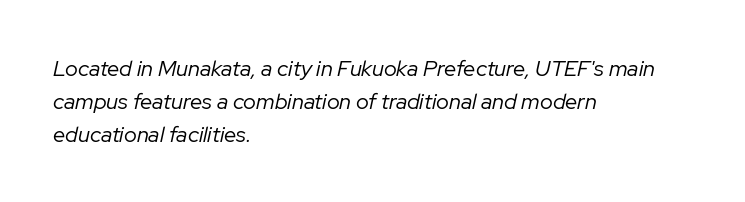
Nothing unusual about the tracking: characters are spaced as the font intends. This reads as an unemphasized weight, regular at the heaviest. The paragraph shown leans on its left margin. Does the lettering tilt? It does — this is italic. Reading down the column, the eye jumps a familiar distance to each next line.
